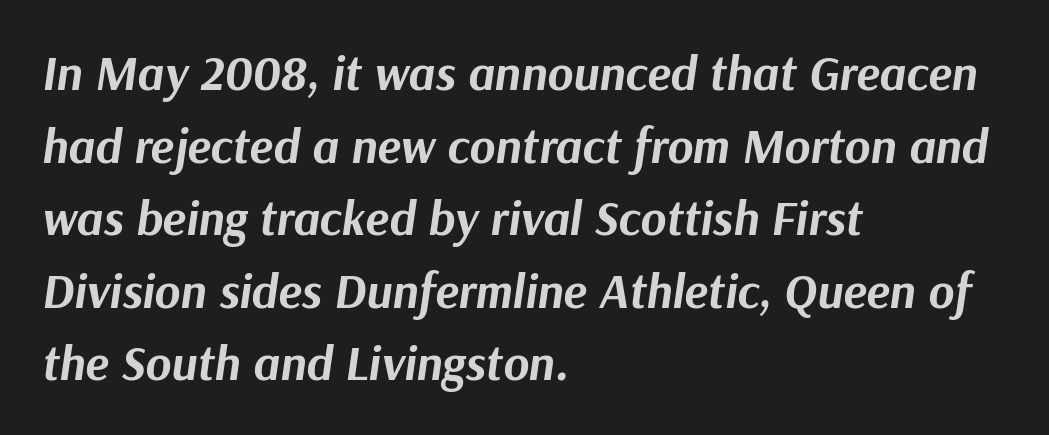
Q: Is the text bold? A: Yes.
Q: Is the text italic (slanted)? A: Yes, it leans right by about 9 degrees.
Q: Is the text underlined? A: No.
Q: How is the paragraph aligned? A: Left-aligned.
Q: Is the spacing between letters normal or unusually wide? A: Normal.
Q: Is the spacing between lines tight, normal or loose? A: Normal.
Q: Width (condensed, normal, or wide)? A: Normal.
Q: Stroke contrast? A: Medium.
Q: x-height? A: Medium.
Q: Monospaced? A: No.
